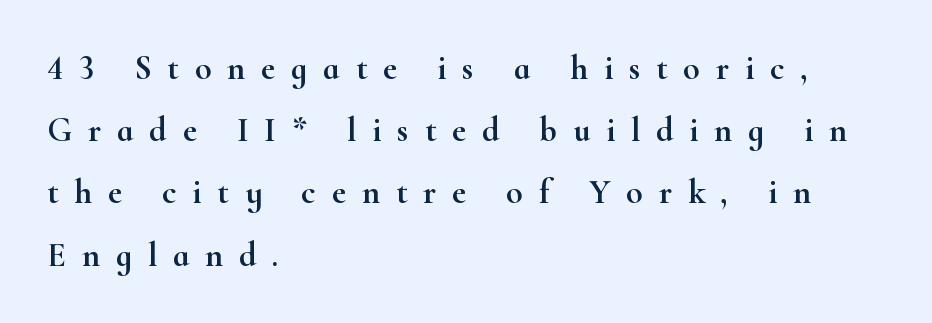
{"serif": "yes", "italic": "no", "width": "wide", "stroke_contrast": "high", "x_height": "small", "monospaced": "no", "underline": "no", "align": "left", "line_spacing_ratio": 1.83, "letter_spacing": "wide", "letter_spacing_em": 0.47, "glyph_px": 34}
